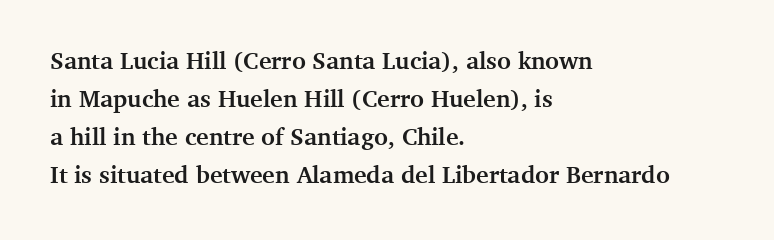
Any mark beneath the type? The region is blank. The letters stand upright; this is a roman face. The type is set solid horizontally, with unmodified tracking. Which margin do the lines hug? The left one — the right edge is uneven. The rendering uses a bold face; every stroke is thick and dark.
